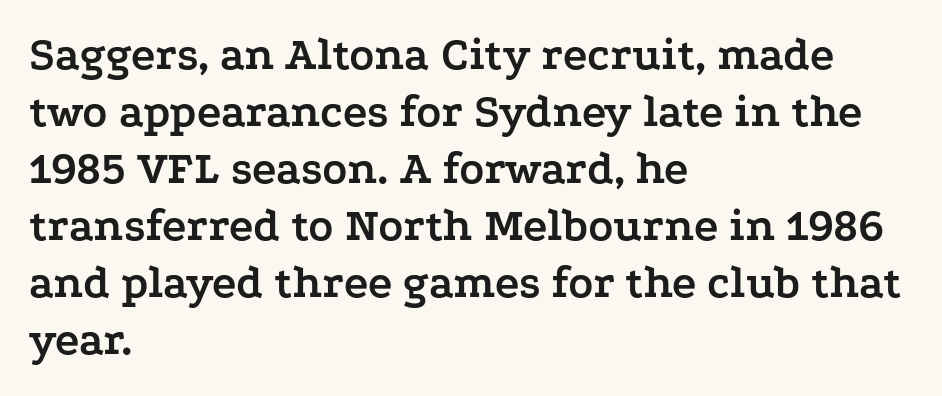
The image shows 46 px semibold, wide serif type, upright; set left-aligned, line spacing 1.24x, normal letter spacing, not underlined; low stroke contrast and a medium x-height.
